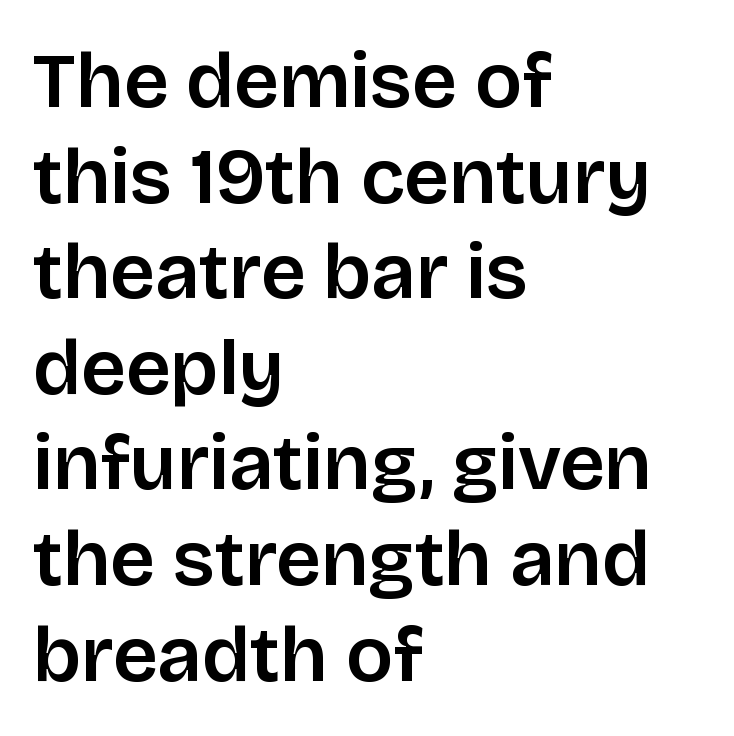
The specimen omits any rule beneath the text block's lines. The passage shown is typed in a proportional face where columns would drift. Does the copy run flush right? No — it runs flush left. Words appear dense and cohesive because spacing is normal.
